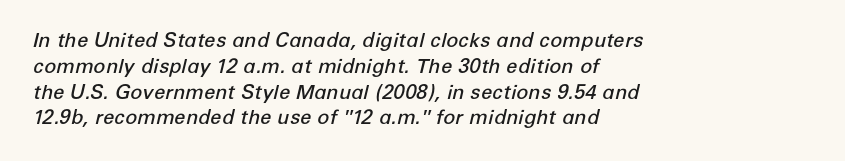
The image shows 20 px text type, italic (leaning right); set left-aligned, normal line spacing (1.29x), normal letter spacing, not underlined.
